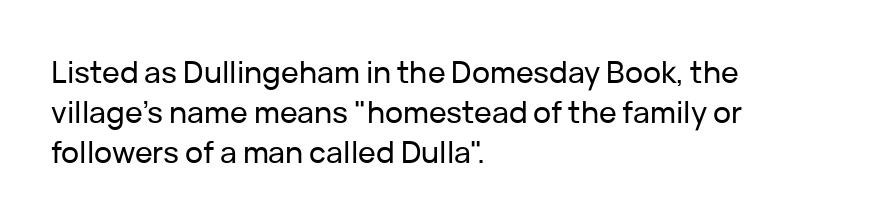
A typesetter would mark this as roman, not italic. The ragged edge is on the right, which tells us the setting is flush left. The lines sit at an ordinary, default distance from one another. The face used here is a sans, in the tradition of grotesques and geometrics.
